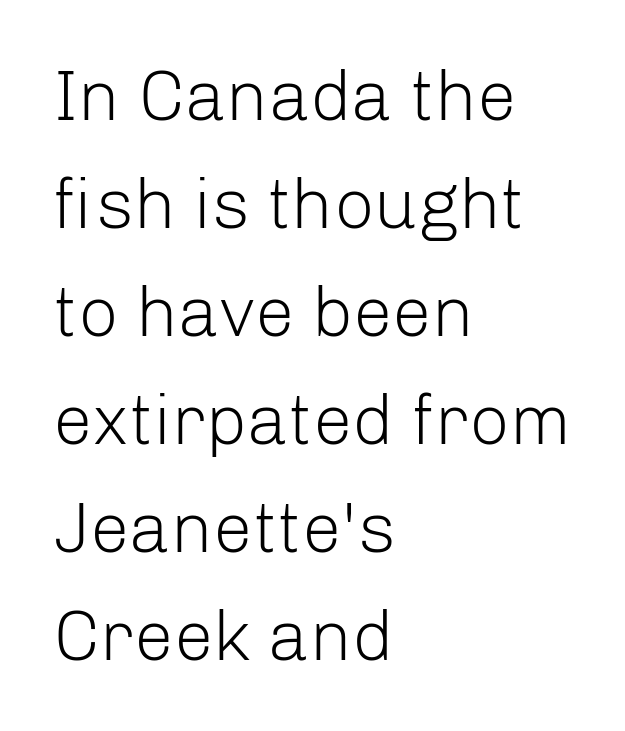
Quick note: underline off. Leading matches the norm, producing a regular column. These glyphs show unthickened strokes, regular width or finer. Unlike a traditional serif, this face leaves its strokes unadorned.
